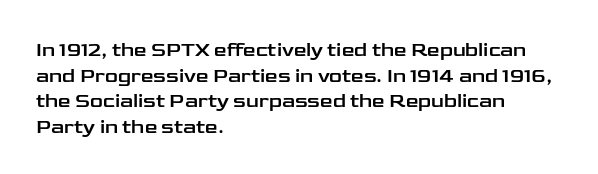
{"italic": "no", "underline": "no", "align": "left", "line_spacing": "normal", "line_spacing_ratio": 1.28, "letter_spacing": "normal", "letter_spacing_em": 0.0, "glyph_px": 20}
